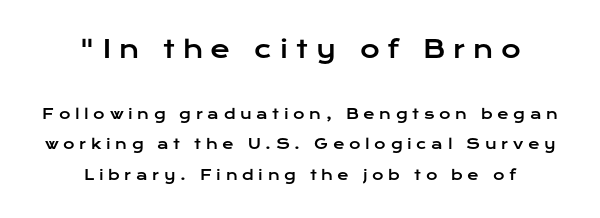
The image shows 24 px text type, upright; set centered, loose line spacing (2.16x), unusually wide letter spacing (+0.33 em), not underlined; the first (top) block is 1.71x larger.
